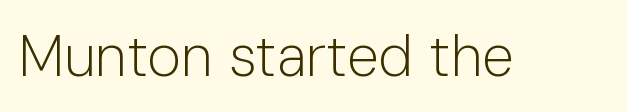
{"serif": "no", "italic": "no", "bold": "no", "weight": "light", "width": "normal", "stroke_contrast": "low", "x_height": "medium", "monospaced": "no", "underline": "no", "letter_spacing": "normal", "letter_spacing_em": 0.0, "glyph_px": 58}
